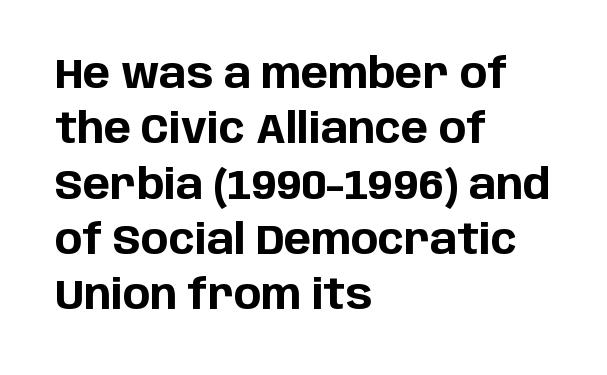
Q: Is the text bold? A: Yes.
Q: Is the text italic (slanted)? A: No, it is upright.
Q: Is the typeface a serif or a sans-serif typeface? A: Sans-serif.
Q: Is the text underlined? A: No.
Q: How is the paragraph aligned? A: Left-aligned.
Q: Is the spacing between letters normal or unusually wide? A: Normal.
Q: Is the spacing between lines tight, normal or loose? A: Normal.
Q: Width (condensed, normal, or wide)? A: Normal.
Q: Stroke contrast? A: Low.
Q: x-height? A: Large.
Q: Monospaced? A: No.
